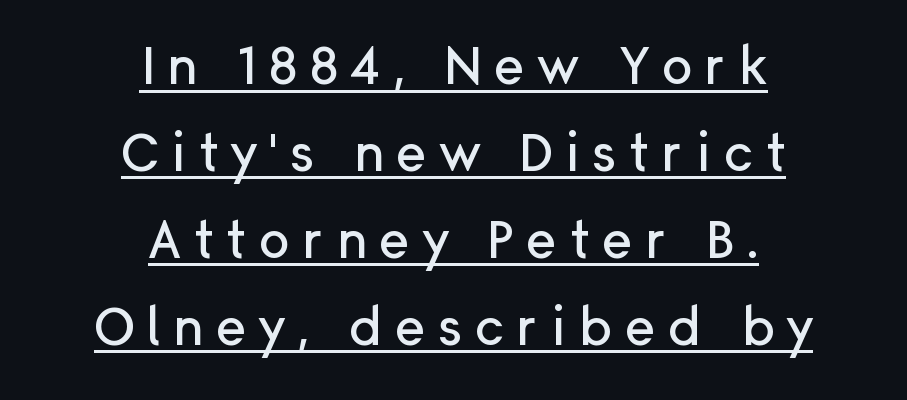
{"serif": "no", "italic": "no", "width": "normal", "stroke_contrast": "low", "x_height": "medium", "monospaced": "no", "underline": "yes", "align": "center", "line_spacing": "normal", "line_spacing_ratio": 1.67, "letter_spacing": "wide", "letter_spacing_em": 0.23, "glyph_px": 52}
